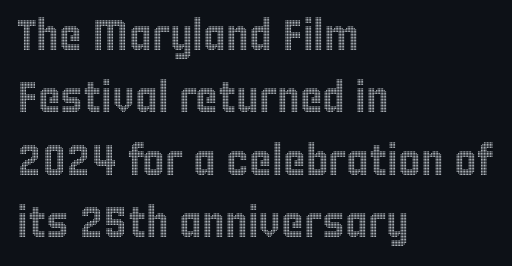
The space between consecutive lines is moderate. The passage shown is not underscored anywhere. Note the varied advance widths — an 'i' is clearly narrower than an 'm'. The text block is weighted toward the left margin, trailing off unevenly rightward. This sample uses an upright cut, with every glyph sitting square on the baseline. These lines keep a tight, regular rhythm from letter to letter.
